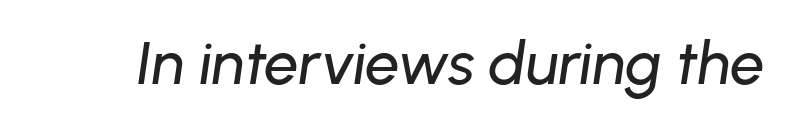
Q: Is the text italic (slanted)? A: Yes, it leans right by about 8 degrees.
Q: Is the text underlined? A: No.
Q: Is the spacing between letters normal or unusually wide? A: Normal.
Q: Width (condensed, normal, or wide)? A: Normal.
Q: Stroke contrast? A: Low.
Q: x-height? A: Medium.
Q: Monospaced? A: No.
